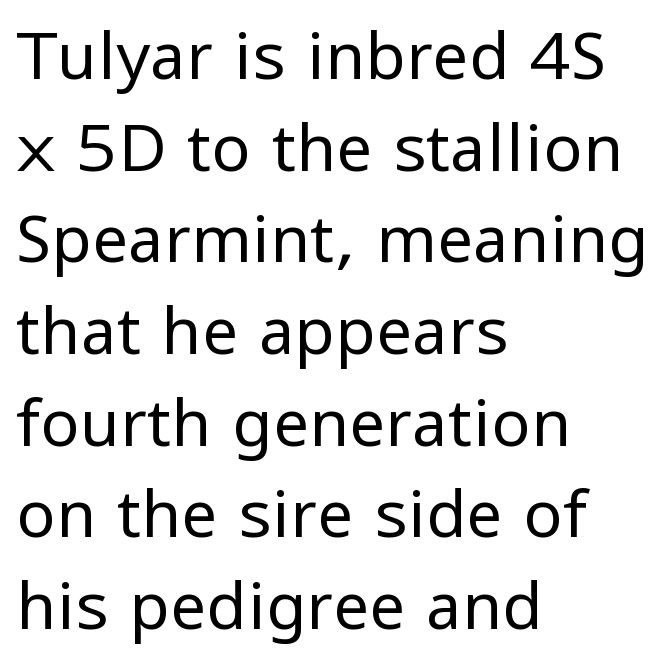
Q: Is the text bold? A: No.
Q: Is the text italic (slanted)? A: No, it is upright.
Q: Is the typeface a serif or a sans-serif typeface? A: Sans-serif.
Q: Is the text underlined? A: No.
Q: How is the paragraph aligned? A: Left-aligned.
Q: Is the spacing between letters normal or unusually wide? A: Normal.
Q: Is the spacing between lines tight, normal or loose? A: Normal.
Q: Width (condensed, normal, or wide)? A: Normal.
Q: Stroke contrast? A: Low.
Q: x-height? A: Medium.
Q: Monospaced? A: No.
